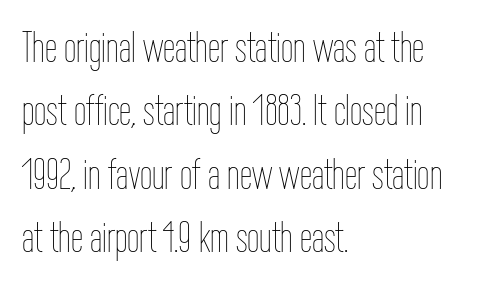
Q: Is the text bold? A: No.
Q: Is the text italic (slanted)? A: No, it is upright.
Q: Is the text underlined? A: No.
Q: How is the paragraph aligned? A: Left-aligned.
Q: Is the spacing between letters normal or unusually wide? A: Normal.
Q: Is the spacing between lines tight, normal or loose? A: Normal.
Q: Width (condensed, normal, or wide)? A: Condensed.
Q: Stroke contrast? A: Low.
Q: x-height? A: Medium.
Q: Monospaced? A: No.
